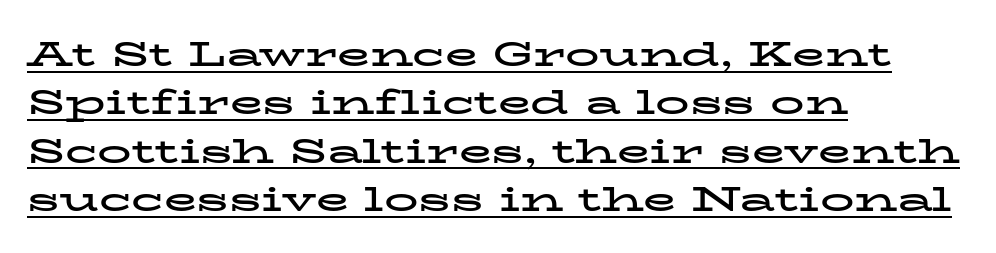
Q: Is the text bold? A: Yes.
Q: Is the text italic (slanted)? A: No, it is upright.
Q: Is the typeface a serif or a sans-serif typeface? A: Serif.
Q: Is the text underlined? A: Yes.
Q: How is the paragraph aligned? A: Left-aligned.
Q: Is the spacing between letters normal or unusually wide? A: Normal.
Q: Is the spacing between lines tight, normal or loose? A: Normal.
Q: Width (condensed, normal, or wide)? A: Wide.
Q: Stroke contrast? A: Low.
Q: x-height? A: Medium.
Q: Monospaced? A: No.
